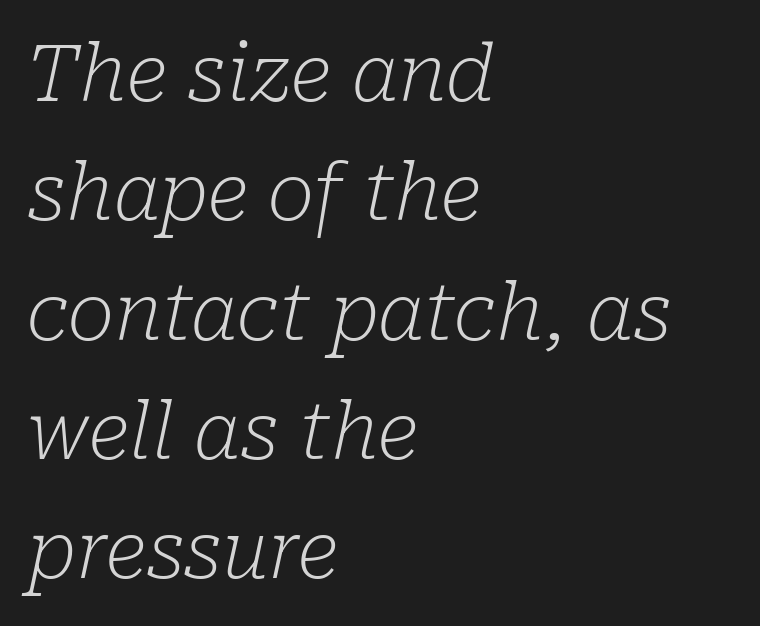
A typesetter would call this proportional, since set widths differ per character. There is no visible air inserted between adjacent glyphs. This rendering features lettering with no underline. Characters are canted at an angle relative to the baseline's perpendicular. One glance says typical: line gaps are just what's usual. The passage shown is not bold in any degree.
